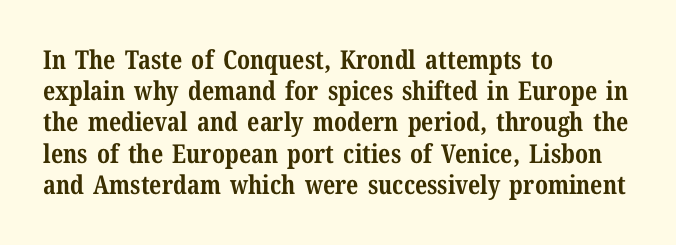
The image shows 26 px bold type, upright; set left-aligned, line spacing 1.2x, normal letter spacing, not underlined.
